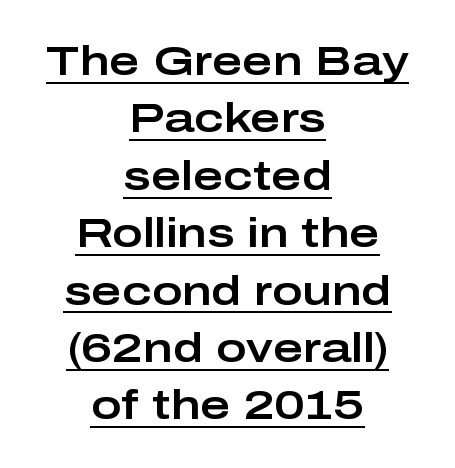
Q: Is the text italic (slanted)? A: No, it is upright.
Q: Is the typeface a serif or a sans-serif typeface? A: Sans-serif.
Q: Is the text underlined? A: Yes.
Q: How is the paragraph aligned? A: Centered.
Q: Is the spacing between letters normal or unusually wide? A: Normal.
Q: Is the spacing between lines tight, normal or loose? A: Normal.
Q: Width (condensed, normal, or wide)? A: Wide.
Q: Stroke contrast? A: Low.
Q: x-height? A: Medium.
Q: Monospaced? A: No.
